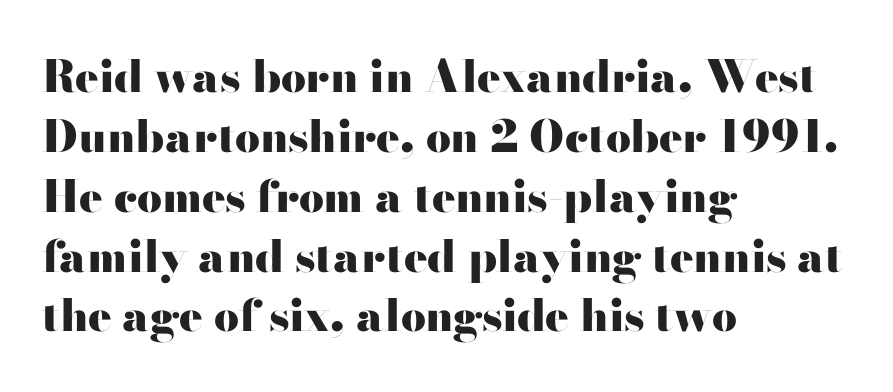
{"serif": "no", "italic": "no", "bold": "yes", "weight": "heavy", "width": "wide", "stroke_contrast": "high", "x_height": "small", "monospaced": "no", "underline": "no", "align": "left", "line_spacing": "normal", "line_spacing_ratio": 1.36, "letter_spacing": "normal", "letter_spacing_em": 0.0, "glyph_px": 44}
